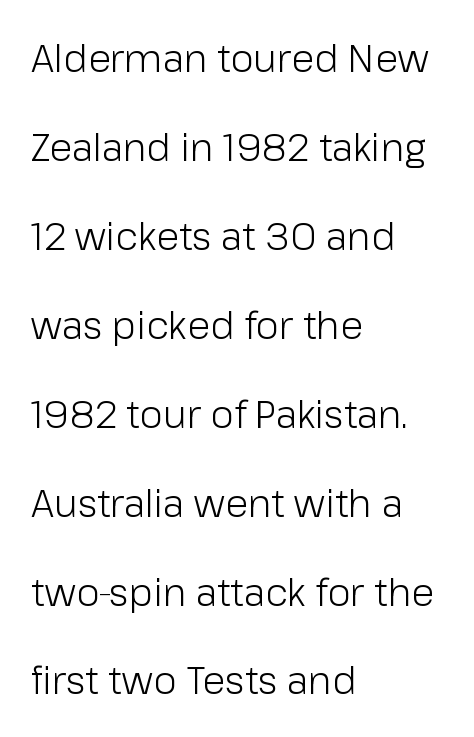
Think of a printed novel: that variable character pitch is what you see here. The strokes are not fattened; the text isn't bold. Tracking here is standard; glyphs follow each other at the usual distance. Posture: vertical. Loosely led — the rows are spread out.
